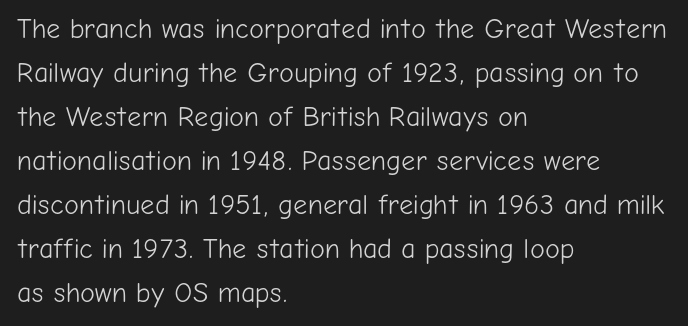
{"serif": "no", "italic": "no", "bold": "no", "weight": "light", "width": "normal", "stroke_contrast": "low", "x_height": "medium", "monospaced": "no", "underline": "no", "align": "left", "line_spacing": "normal", "line_spacing_ratio": 1.57, "letter_spacing": "normal", "letter_spacing_em": 0.0, "glyph_px": 28}
